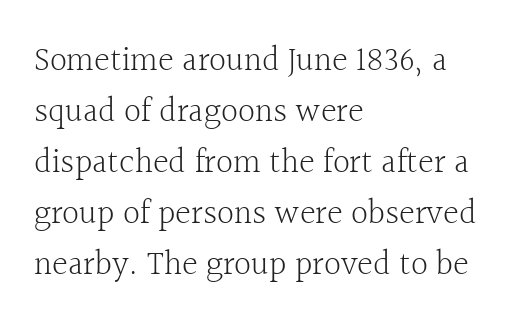
{"serif": "yes", "italic": "no", "bold": "no", "weight": "light", "width": "normal", "x_height": "medium", "monospaced": "no", "underline": "no", "align": "left", "line_spacing": "normal", "line_spacing_ratio": 1.5, "letter_spacing": "normal", "letter_spacing_em": 0.0, "glyph_px": 34}
